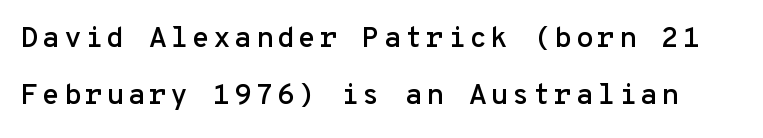
The image shows 29 px sans-serif type, upright, monospaced; set loose line spacing (1.97x), not underlined; low stroke contrast and a medium x-height.
